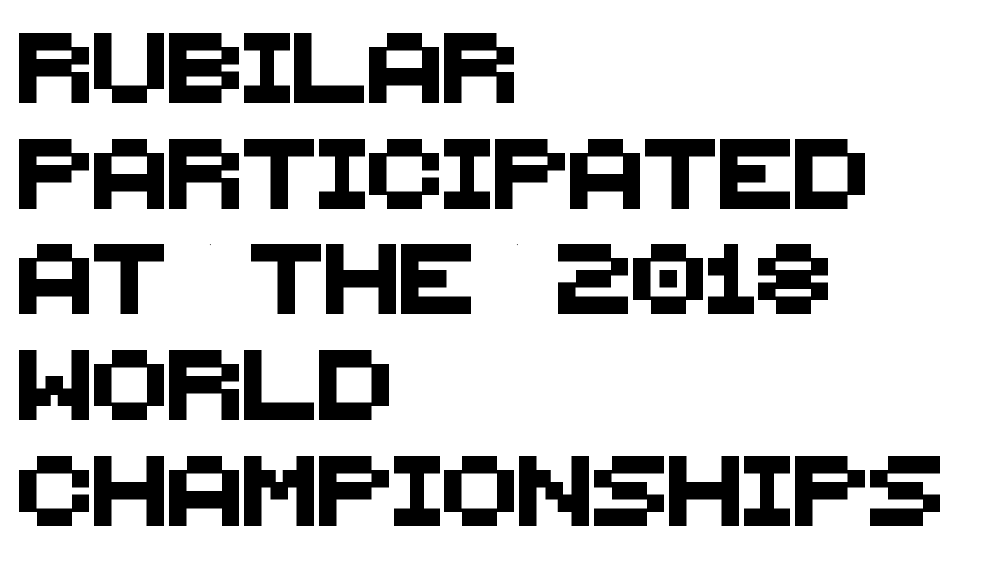
Q: Is the typeface a serif or a sans-serif typeface? A: Sans-serif.
Q: Is the text underlined? A: No.
Q: How is the paragraph aligned? A: Left-aligned.
Q: Is the spacing between letters normal or unusually wide? A: Normal.
Q: Is the spacing between lines tight, normal or loose? A: Normal.
Q: Width (condensed, normal, or wide)? A: Normal.
Q: Stroke contrast? A: Medium.
Q: x-height? A: Large.
Q: Monospaced? A: No.
